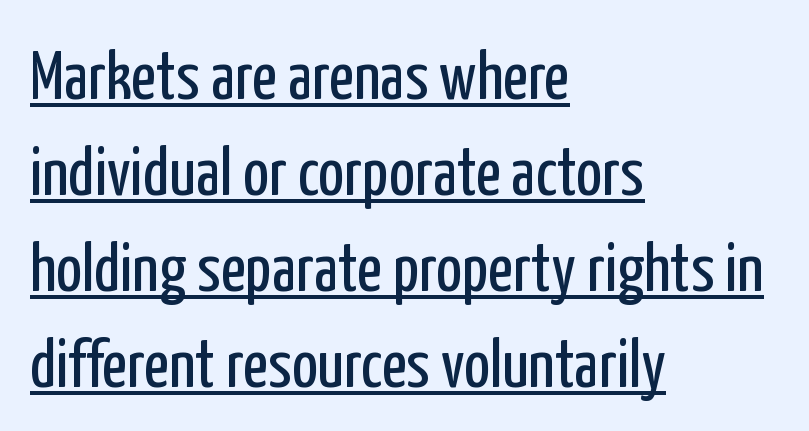
Q: Is the text bold? A: No.
Q: Is the text italic (slanted)? A: No, it is upright.
Q: Is the typeface a serif or a sans-serif typeface? A: Sans-serif.
Q: Is the text underlined? A: Yes.
Q: How is the paragraph aligned? A: Left-aligned.
Q: Is the spacing between letters normal or unusually wide? A: Normal.
Q: Is the spacing between lines tight, normal or loose? A: Normal.
Q: Width (condensed, normal, or wide)? A: Condensed.
Q: Stroke contrast? A: Low.
Q: x-height? A: Medium.
Q: Monospaced? A: No.
